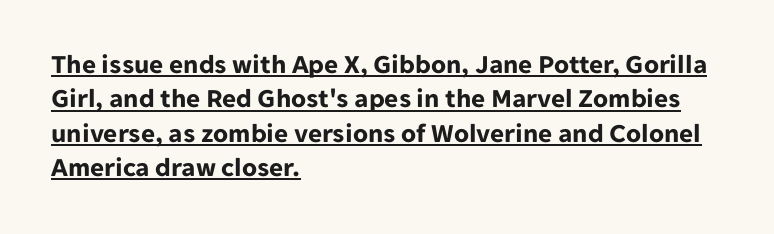
Q: Is the text bold? A: Yes.
Q: Is the text italic (slanted)? A: No, it is upright.
Q: Is the text underlined? A: Yes.
Q: How is the paragraph aligned? A: Left-aligned.
Q: Is the spacing between letters normal or unusually wide? A: Normal.
Q: Is the spacing between lines tight, normal or loose? A: Normal.
